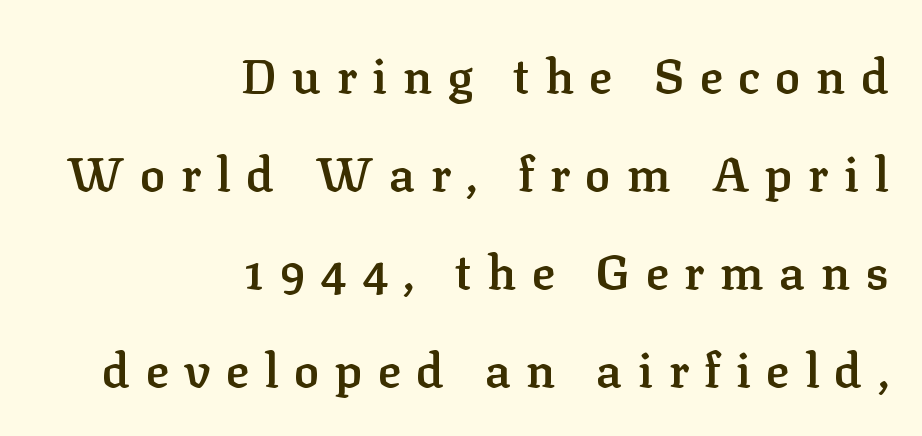
Q: Is the text bold? A: Semi-bold.
Q: Is the text italic (slanted)? A: No, it is upright.
Q: Is the typeface a serif or a sans-serif typeface? A: Serif.
Q: Is the text underlined? A: No.
Q: How is the paragraph aligned? A: Right-aligned.
Q: Is the spacing between letters normal or unusually wide? A: Unusually wide.
Q: Is the spacing between lines tight, normal or loose? A: Loose.
Q: Width (condensed, normal, or wide)? A: Normal.
Q: Stroke contrast? A: Low.
Q: x-height? A: Medium.
Q: Monospaced? A: No.
